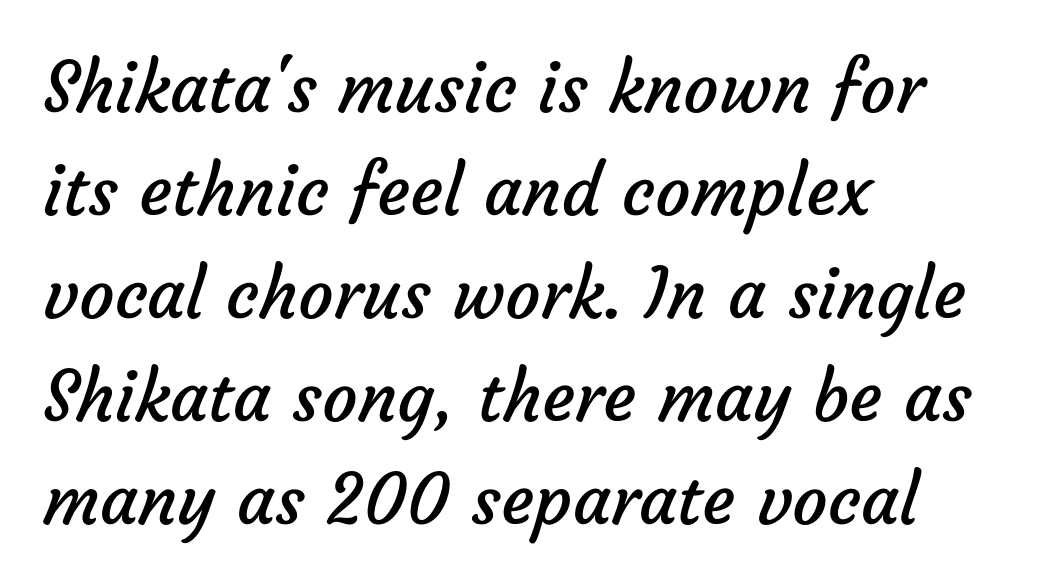
Q: Is the text bold? A: No.
Q: Is the typeface a serif or a sans-serif typeface? A: Sans-serif.
Q: Is the text underlined? A: No.
Q: How is the paragraph aligned? A: Left-aligned.
Q: Is the spacing between letters normal or unusually wide? A: Normal.
Q: Is the spacing between lines tight, normal or loose? A: Normal.
Q: Width (condensed, normal, or wide)? A: Normal.
Q: Stroke contrast? A: Low.
Q: x-height? A: Medium.
Q: Monospaced? A: No.
